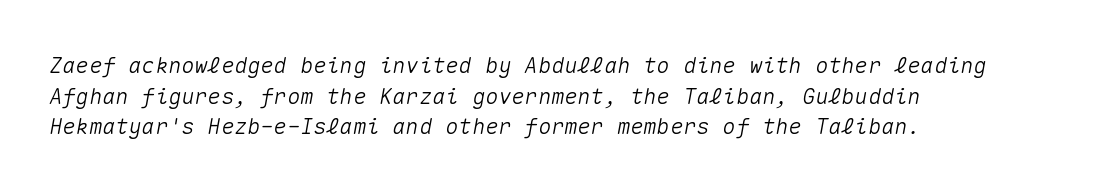
The image shows 22 px text type, italic (leaning right); set left-aligned, normal line spacing (1.39x), normal letter spacing, not underlined.
